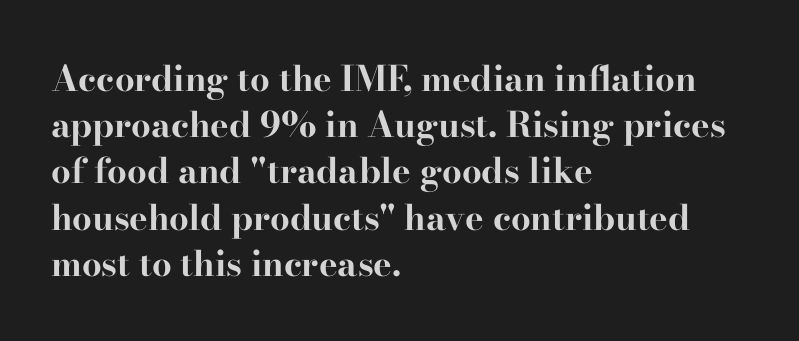
How are the letters spaced? Ordinarily, with no added tracking. Is the block centered? No — it sits flush against the left margin. It's the straight-up-and-down kind of type. Small tapered or slab feet sit at the stroke ends, so this counts as serif.
